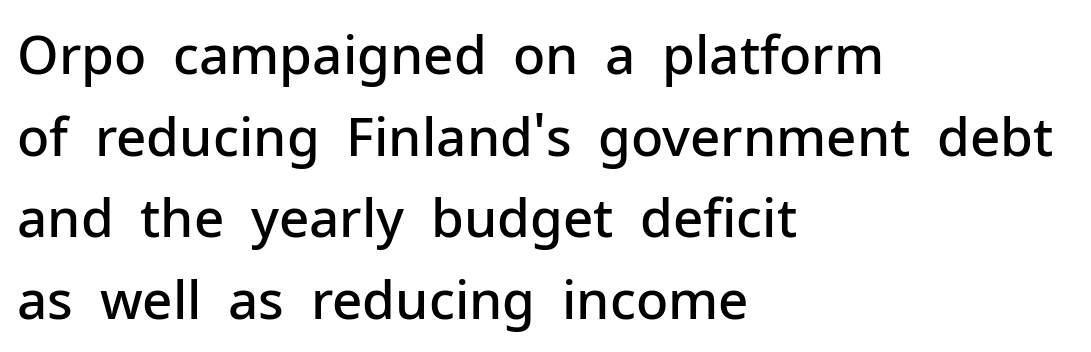
Q: Is the text bold? A: Semi-bold.
Q: Is the text italic (slanted)? A: No, it is upright.
Q: Is the typeface a serif or a sans-serif typeface? A: Sans-serif.
Q: Is the text underlined? A: No.
Q: How is the paragraph aligned? A: Left-aligned.
Q: Is the spacing between letters normal or unusually wide? A: Normal.
Q: Is the spacing between lines tight, normal or loose? A: Normal.
Q: Width (condensed, normal, or wide)? A: Normal.
Q: Stroke contrast? A: Low.
Q: x-height? A: Medium.
Q: Monospaced? A: No.
